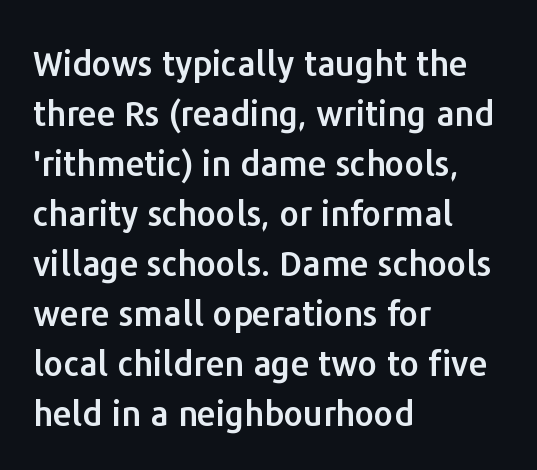
{"serif": "no", "italic": "no", "width": "normal", "stroke_contrast": "low", "x_height": "medium", "monospaced": "no", "underline": "no", "align": "left", "line_spacing": "normal", "line_spacing_ratio": 1.47, "letter_spacing": "normal", "letter_spacing_em": 0.0, "glyph_px": 34}
